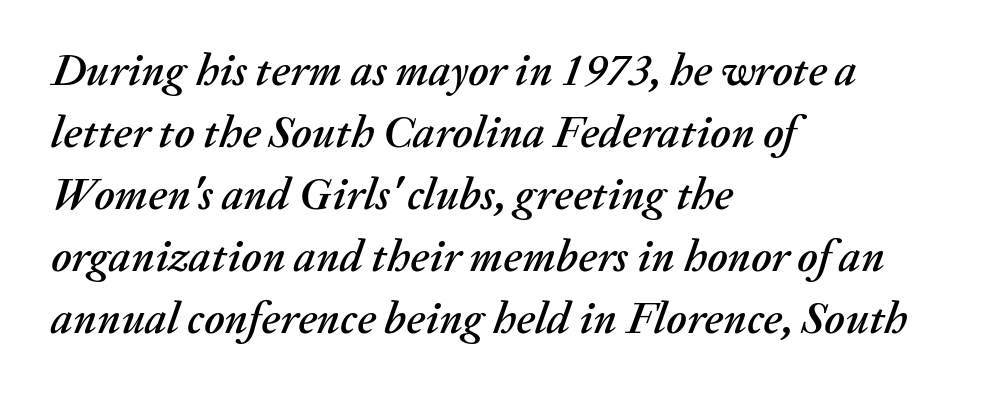
{"italic": "yes", "lean": "right", "slant_degrees": 20, "width": "normal", "stroke_contrast": "medium", "x_height": "medium", "monospaced": "no", "underline": "no", "align": "left", "line_spacing": "normal", "line_spacing_ratio": 1.38, "letter_spacing": "normal", "letter_spacing_em": 0.0, "glyph_px": 45}
